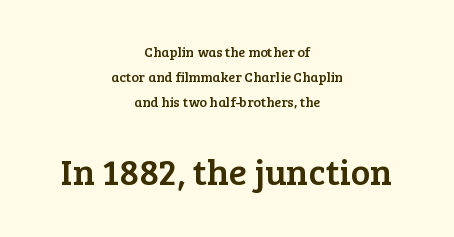
{"serif": "yes", "italic": "no", "width": "normal", "stroke_contrast": "low", "x_height": "medium", "monospaced": "no", "underline": "no", "align": "center", "line_spacing_ratio": 1.77, "letter_spacing": "normal", "letter_spacing_em": 0.0, "larger_block": "second", "size_ratio": 2.64, "glyph_px": 37}
